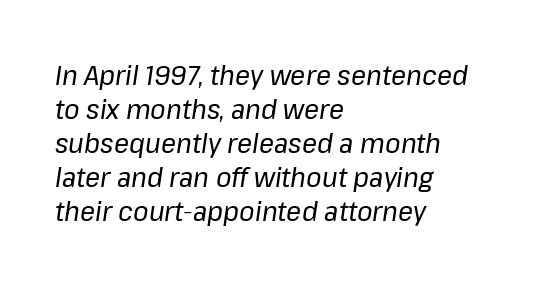
The image shows 28 px regular-weight type, italic (leaning right); set left-aligned, line spacing 1.21x, normal letter spacing, not underlined; low stroke contrast and a medium x-height.
